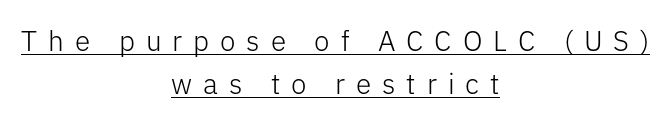
The image shows 28 px light sans-serif type, upright; set centered, normal line spacing (1.53x), unusually wide letter spacing (+0.39 em), underlined; low stroke contrast and a medium x-height.
